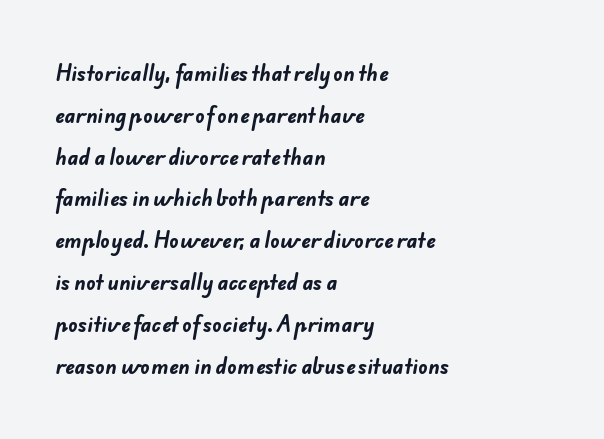
These lines stack with their left ends in a neat column. The block of text is sparse from top to bottom, with ample space between rows. Heavy, bold letterforms. Words appear dense and cohesive because spacing is normal. Rule under the text: the space is simply empty.
